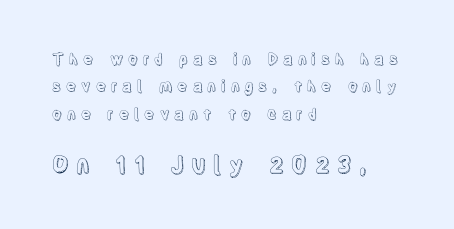
The image shows 23 px text type, upright; set left-aligned, line spacing 1.83x, unusually wide letter spacing (+0.32 em), not underlined; the second (bottom) block is 1.53x larger.
